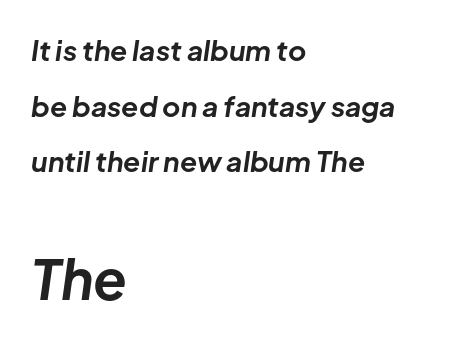
The image shows 55 px bold type, italic (leaning right); set left-aligned, loose line spacing (1.99x), normal letter spacing, not underlined; the second (bottom) block is 1.96x larger; low stroke contrast and a medium x-height.
